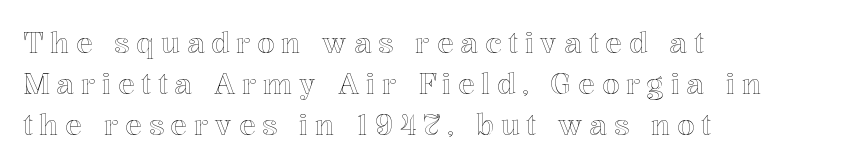
This sample uses expanded letter spacing, leaving extra air between glyphs. The area under the type is left untouched. Baseline-to-baseline distance is the conventional proportion of letter height. Unlike italic type, these characters show no tilt at all.
